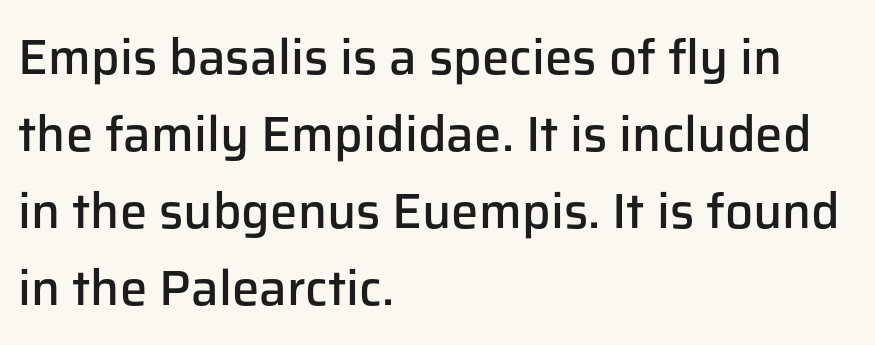
Q: Is the text bold? A: Semi-bold.
Q: Is the text italic (slanted)? A: No, it is upright.
Q: Is the typeface a serif or a sans-serif typeface? A: Sans-serif.
Q: Is the text underlined? A: No.
Q: How is the paragraph aligned? A: Left-aligned.
Q: Is the spacing between letters normal or unusually wide? A: Normal.
Q: Is the spacing between lines tight, normal or loose? A: Normal.
Q: Width (condensed, normal, or wide)? A: Normal.
Q: Stroke contrast? A: Low.
Q: x-height? A: Medium.
Q: Monospaced? A: No.
